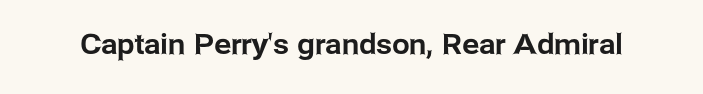
Tracking here is standard; glyphs follow each other at the usual distance. You can tell it's not italic because the verticals are truly vertical. Typographically, this falls in the sans-serif category. The letters advance in unequal steps, a hallmark of proportional type. No word sits above an underline.
